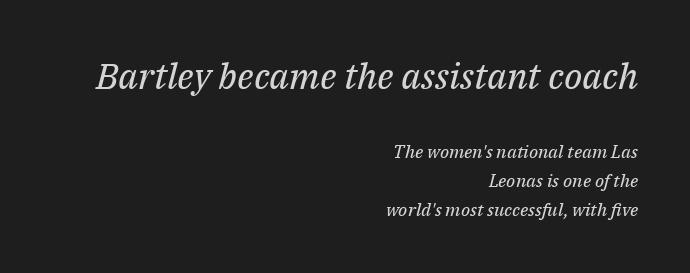
{"serif": "yes", "italic": "yes", "lean": "right", "slant_degrees": 14, "bold": "no", "weight": "regular", "width": "normal", "stroke_contrast": "medium", "x_height": "medium", "monospaced": "no", "underline": "no", "align": "right", "line_spacing": "normal", "line_spacing_ratio": 1.61, "letter_spacing": "normal", "letter_spacing_em": 0.0, "larger_block": "first", "size_ratio": 2.0, "glyph_px": 36}
